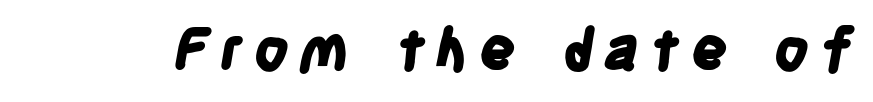
Spacing verdict: proportional, widths tailored to each character. Type without underlining. Regarding serifs, this sample does without them. Typographic density is high because the face is bold.
